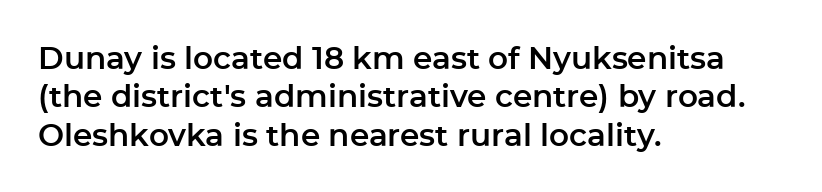
Each letter keeps its own natural width here, so spacing adapts to shape. The setting favours the left margin, as ordinary paragraphs usually do. The type is set solid horizontally, with unmodified tracking. Does the type have serifs? No, each stem ends abruptly.
